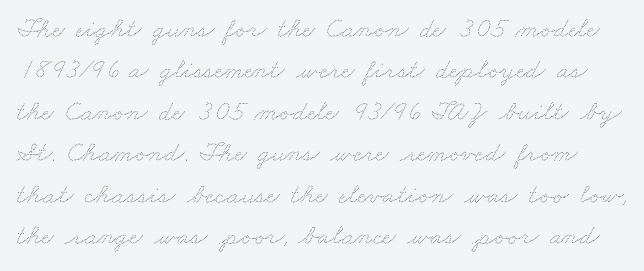
The strokes are not fattened; the text isn't bold. Glance below the letters and you will spot only blank space. A normal amount of white space separates one row of letters from the next. What stands out about the letter spacing? Nothing — it is the standard amount. Character widths vary here, with narrow letters taking less room than wide ones.
